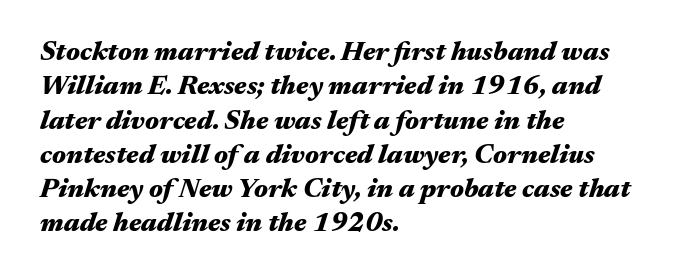
The image shows 27 px bold type, italic (leaning right); set left-aligned, normal line spacing (1.27x), normal letter spacing, not underlined.
